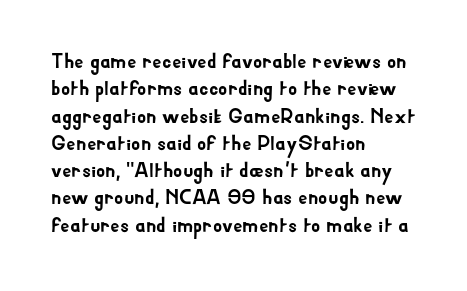
Q: Is the text italic (slanted)? A: No, it is upright.
Q: Is the text underlined? A: No.
Q: How is the paragraph aligned? A: Left-aligned.
Q: Is the spacing between letters normal or unusually wide? A: Normal.
Q: Is the spacing between lines tight, normal or loose? A: Normal.
